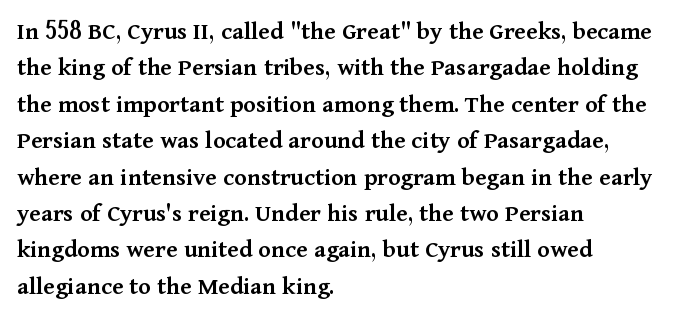
Q: Is the text bold? A: Semi-bold.
Q: Is the text italic (slanted)? A: No, it is upright.
Q: Is the text underlined? A: No.
Q: How is the paragraph aligned? A: Left-aligned.
Q: Is the spacing between letters normal or unusually wide? A: Normal.
Q: Is the spacing between lines tight, normal or loose? A: Normal.
